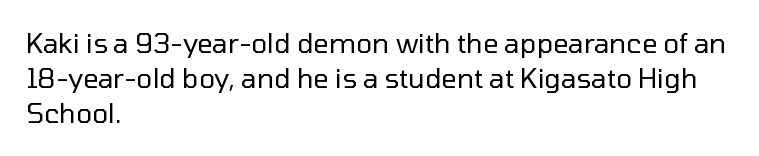
{"italic": "no", "bold": "no", "underline": "no", "align": "left", "line_spacing": "normal", "line_spacing_ratio": 1.3, "letter_spacing": "normal", "letter_spacing_em": 0.0, "glyph_px": 27}
